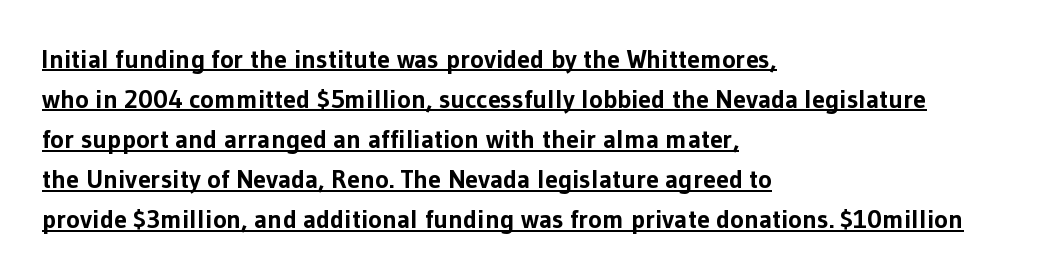
{"italic": "no", "bold": "yes", "underline": "yes", "align": "left", "line_spacing": "normal", "line_spacing_ratio": 1.54, "letter_spacing": "normal", "letter_spacing_em": 0.0, "glyph_px": 26}
